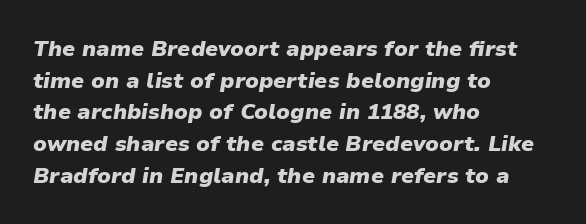
{"italic": "yes", "lean": "right", "slant_degrees": 9, "bold": "yes", "underline": "no", "align": "left", "line_spacing": "normal", "line_spacing_ratio": 1.44, "letter_spacing": "normal", "letter_spacing_em": 0.0, "glyph_px": 22}
